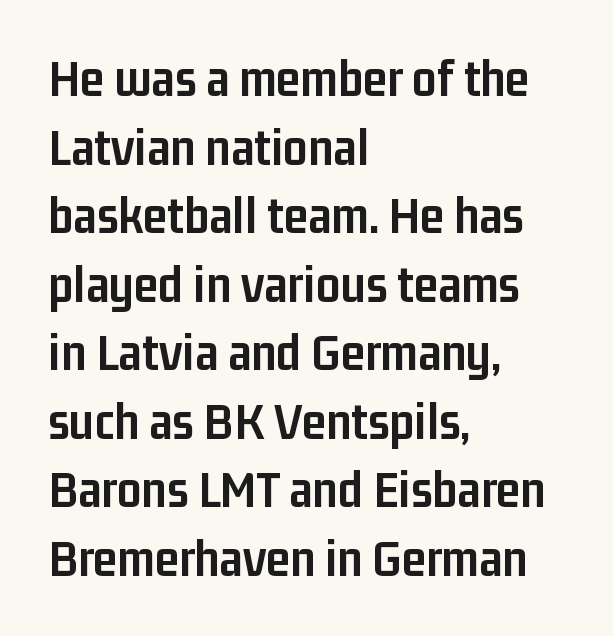
Q: Is the text bold? A: Yes.
Q: Is the text italic (slanted)? A: No, it is upright.
Q: Is the typeface a serif or a sans-serif typeface? A: Sans-serif.
Q: Is the text underlined? A: No.
Q: How is the paragraph aligned? A: Left-aligned.
Q: Is the spacing between letters normal or unusually wide? A: Normal.
Q: Is the spacing between lines tight, normal or loose? A: Normal.
Q: Width (condensed, normal, or wide)? A: Condensed.
Q: Stroke contrast? A: Low.
Q: x-height? A: Medium.
Q: Monospaced? A: No.
